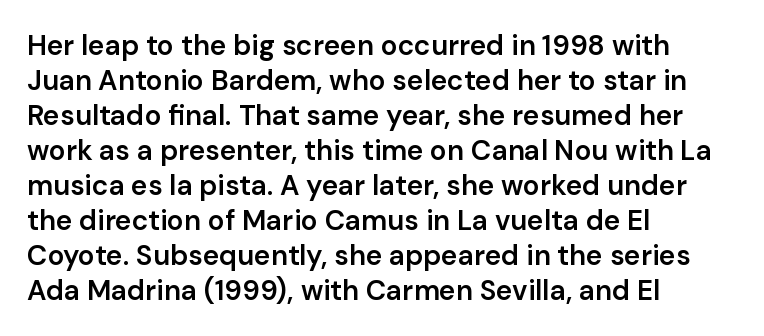
{"serif": "no", "italic": "no", "bold": "semi", "weight": "semibold", "width": "normal", "stroke_contrast": "low", "x_height": "medium", "monospaced": "no", "underline": "no", "align": "left", "line_spacing": "normal", "line_spacing_ratio": 1.25, "letter_spacing": "normal", "letter_spacing_em": 0.0, "glyph_px": 28}
